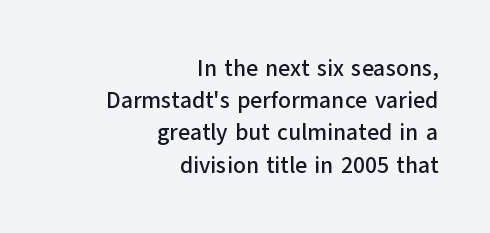
{"italic": "no", "underline": "no", "align": "right", "line_spacing": "normal", "line_spacing_ratio": 1.4, "letter_spacing": "normal", "letter_spacing_em": 0.0, "glyph_px": 23}
